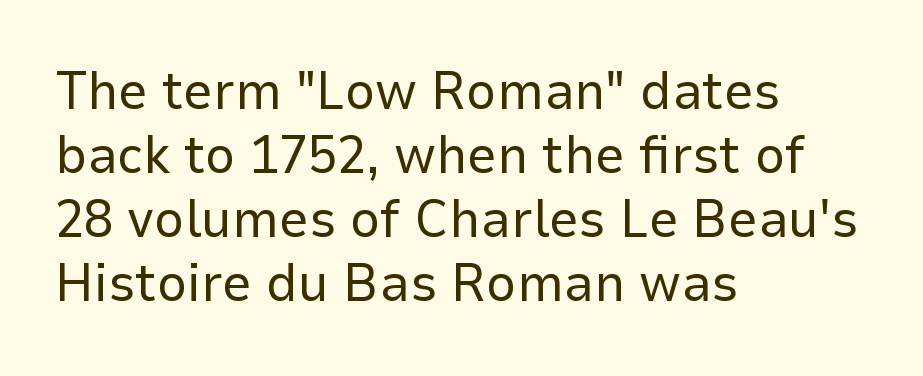
Line starts are locked; line ends wander. Examine the stroke ends and you'll find no serifs. Does extra space separate the letters? No, they use regular spacing. Compared with a typical body face, this is equally light or lighter still. Do the characters align in a grid? No, the font is proportional. Rendered with straight, roman letterforms.
